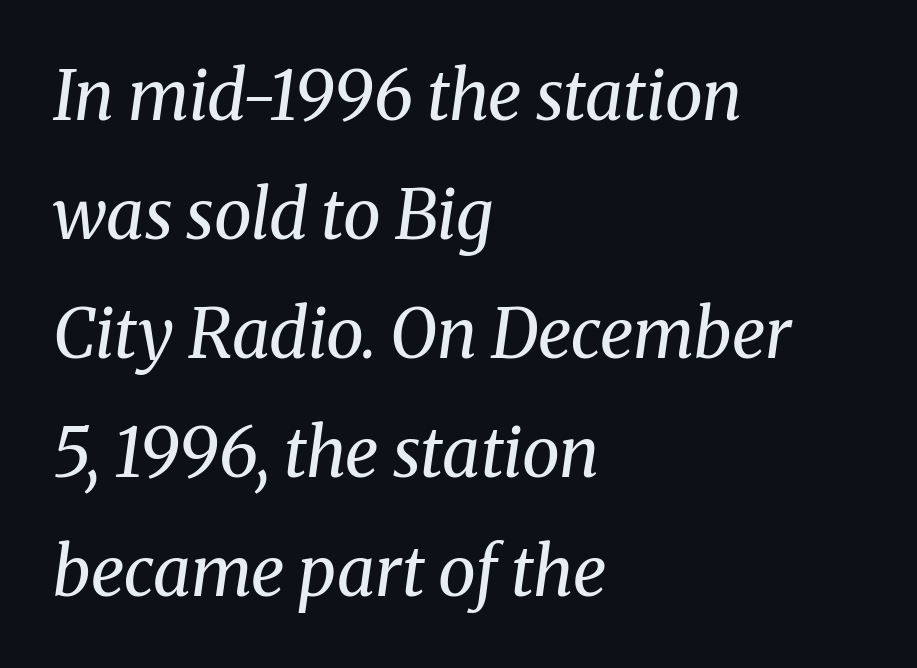
{"serif": "yes", "italic": "yes", "lean": "right", "slant_degrees": 8, "bold": "no", "weight": "regular", "width": "normal", "stroke_contrast": "medium", "x_height": "medium", "monospaced": "no", "underline": "no", "align": "left", "line_spacing_ratio": 1.75, "letter_spacing": "normal", "letter_spacing_em": 0.0, "glyph_px": 68}
